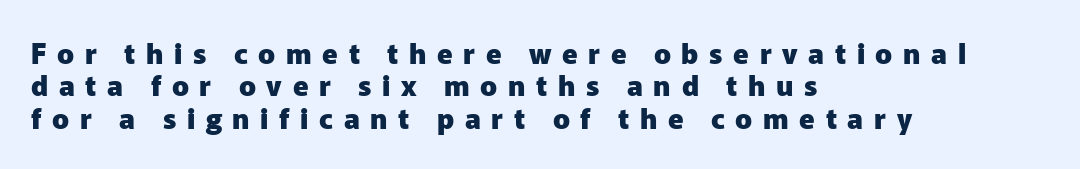
Is this a fixed-width face? No — the glyphs have proportional, varying widths. If you drew a ruler down the left edge, every line would touch it. The space directly below the letters is spotless. There is plenty of visible air inserted between adjacent glyphs. Look at the stroke-to-counter ratio: heavy, a bold. What kind of face is this? One without serifs — a sans.
